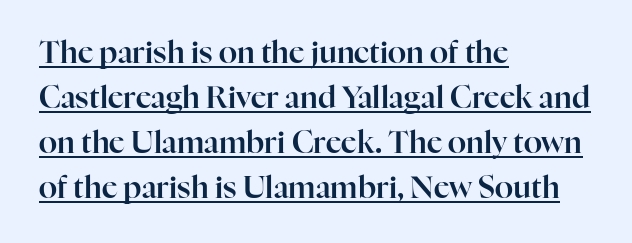
The image shows 30 px serif type, upright; set left-aligned, normal line spacing (1.5x), normal letter spacing, underlined; high stroke contrast and a medium x-height.
